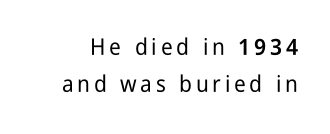
Q: Is the text italic (slanted)? A: No, it is upright.
Q: Is the text underlined? A: No.
Q: Is the spacing between lines tight, normal or loose? A: Normal.
